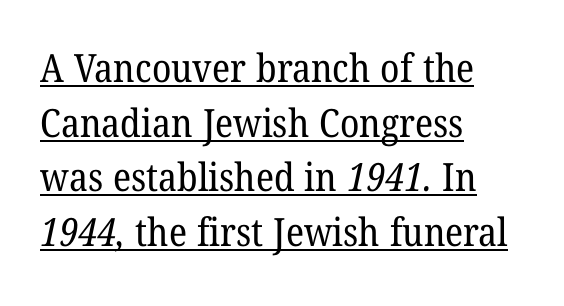
The image shows 39 px regular-weight serif type; set left-aligned, normal line spacing (1.4x), normal letter spacing, underlined; low stroke contrast and a medium x-height.
